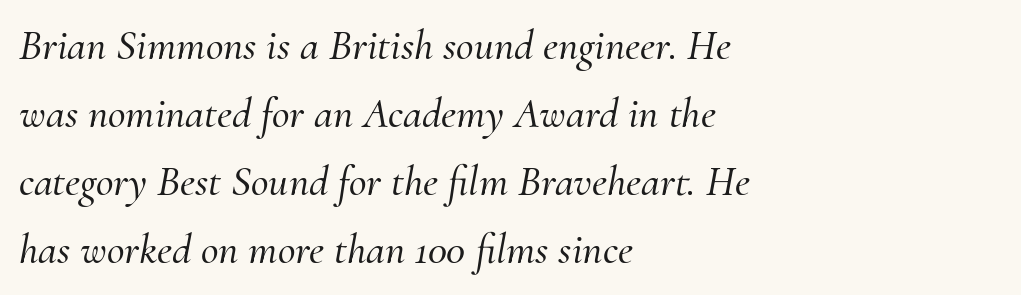
Q: Is the text italic (slanted)? A: Yes, it leans right by about 10 degrees.
Q: Is the typeface a serif or a sans-serif typeface? A: Serif.
Q: Is the text underlined? A: No.
Q: How is the paragraph aligned? A: Left-aligned.
Q: Is the spacing between letters normal or unusually wide? A: Normal.
Q: Is the spacing between lines tight, normal or loose? A: Normal.
Q: Width (condensed, normal, or wide)? A: Normal.
Q: Stroke contrast? A: Medium.
Q: x-height? A: Small.
Q: Monospaced? A: No.
